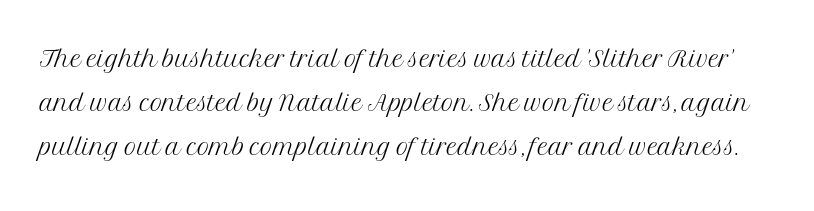
Q: Is the text bold? A: No.
Q: Is the text italic (slanted)? A: Yes.
Q: Is the typeface a serif or a sans-serif typeface? A: Serif.
Q: Is the text underlined? A: No.
Q: Is the spacing between letters normal or unusually wide? A: Normal.
Q: Is the spacing between lines tight, normal or loose? A: Normal.
Q: Width (condensed, normal, or wide)? A: Normal.
Q: Stroke contrast? A: Medium.
Q: x-height? A: Medium.
Q: Monospaced? A: No.
